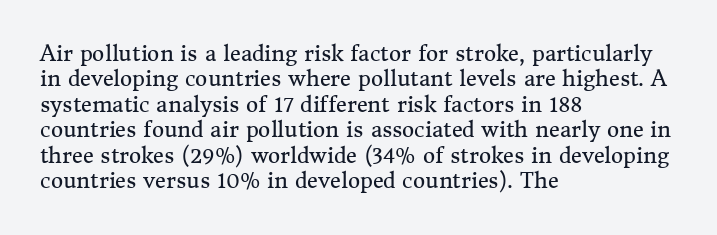
Q: Is the text bold? A: No.
Q: Is the text italic (slanted)? A: No, it is upright.
Q: Is the text underlined? A: No.
Q: How is the paragraph aligned? A: Left-aligned.
Q: Is the spacing between letters normal or unusually wide? A: Normal.
